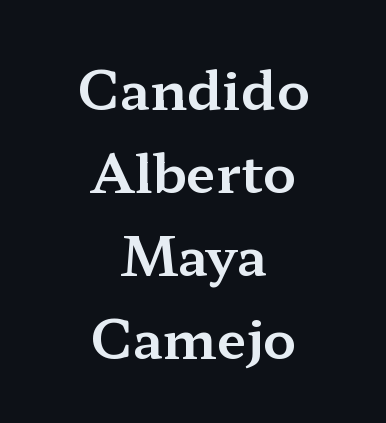
{"serif": "yes", "italic": "no", "width": "wide", "stroke_contrast": "medium", "x_height": "medium", "monospaced": "no", "underline": "no", "align": "center", "line_spacing": "normal", "line_spacing_ratio": 1.54, "letter_spacing": "normal", "letter_spacing_em": 0.0, "glyph_px": 54}
